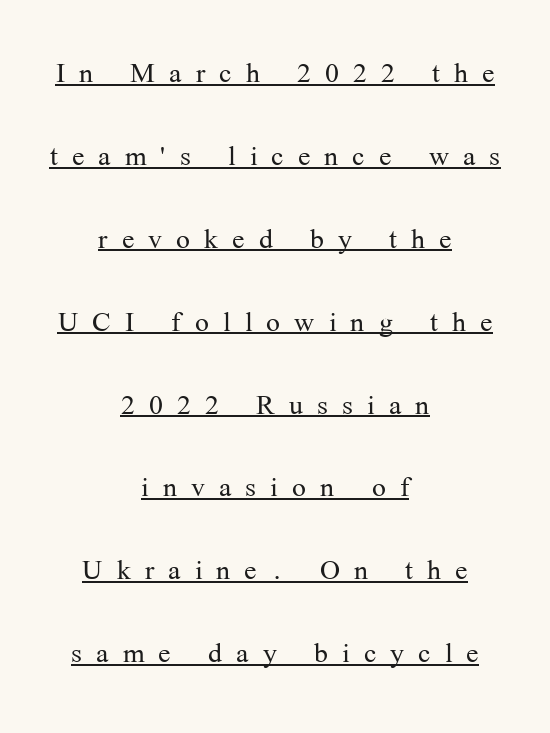
The image shows 37 px light serif type, upright; set centered, loose line spacing (2.24x), unusually wide letter spacing (+0.38 em), underlined; medium stroke contrast and a medium x-height.
